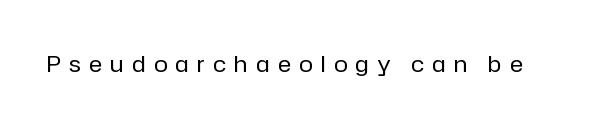
Compared with a typical body face, this is equally light or lighter still. Descenders hang freely into open space. Between one letter and the next there's a generous, obvious gap. When letters stand straight like this, we call the style roman or upright.
